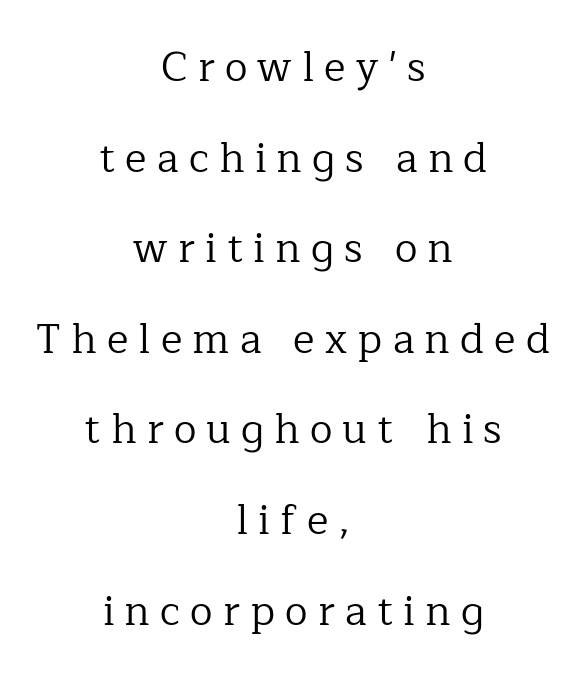
Q: Is the text bold? A: No.
Q: Is the text italic (slanted)? A: No, it is upright.
Q: Is the typeface a serif or a sans-serif typeface? A: Serif.
Q: Is the text underlined? A: No.
Q: How is the paragraph aligned? A: Centered.
Q: Is the spacing between letters normal or unusually wide? A: Unusually wide.
Q: Is the spacing between lines tight, normal or loose? A: Loose.
Q: Width (condensed, normal, or wide)? A: Normal.
Q: Stroke contrast? A: Low.
Q: x-height? A: Medium.
Q: Monospaced? A: No.
